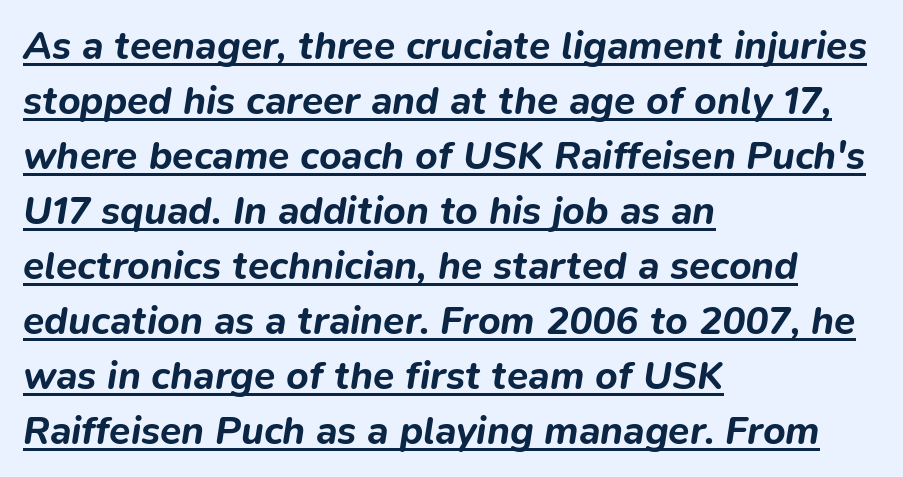
The passage shown is emphatically bold. A typesetter would call this zero additional tracking. The designer left line spacing at the default. Underline: present.
